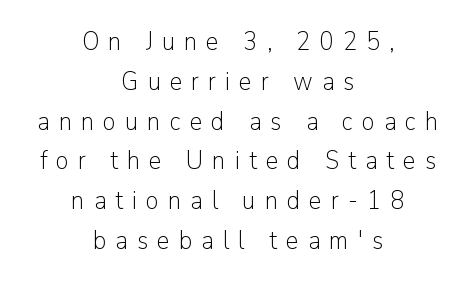
Q: Is the text bold? A: No.
Q: Is the text italic (slanted)? A: No, it is upright.
Q: Is the text underlined? A: No.
Q: How is the paragraph aligned? A: Centered.
Q: Is the spacing between letters normal or unusually wide? A: Unusually wide.
Q: Is the spacing between lines tight, normal or loose? A: Normal.
